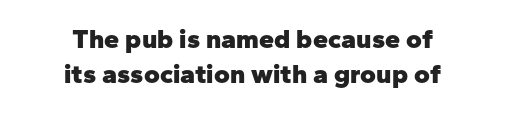
The image shows 27 px bold type, upright; set centered, normal line spacing (1.31x), normal letter spacing, not underlined.
